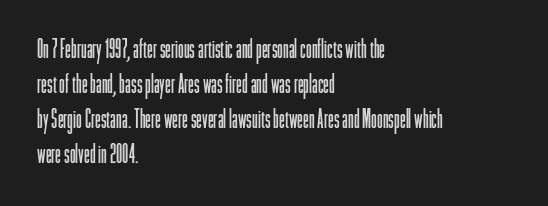
Q: Is the text bold? A: No.
Q: Is the text italic (slanted)? A: No, it is upright.
Q: Is the text underlined? A: No.
Q: How is the paragraph aligned? A: Left-aligned.
Q: Is the spacing between letters normal or unusually wide? A: Normal.
Q: Is the spacing between lines tight, normal or loose? A: Normal.
